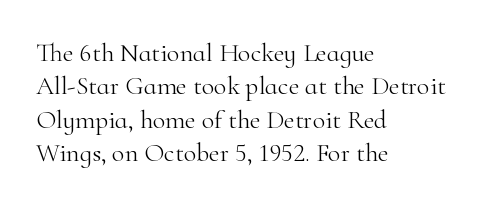
Compared with typical paragraphs, the rows here are spaced about the same. The letters stand straight up with perfectly vertical stems. Short and long lines alike share a common starting point at left. Is the stroke heavy? The answer is a plain regular-or-lighter. In terms of letterspacing, this is plain default setting. Just letters on the line, the space beneath them empty.
